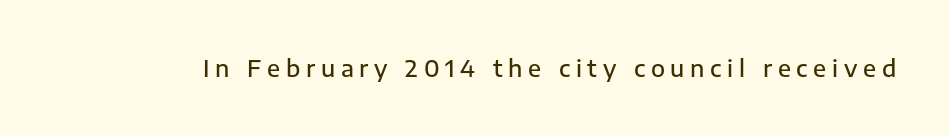
The font's upright variant was chosen for this text. The gaps between neighbouring characters are conspicuously large. Bold? Not quite — semibold, heavier than regular but stopping short. A clean baseline with only descenders dipping below it.
